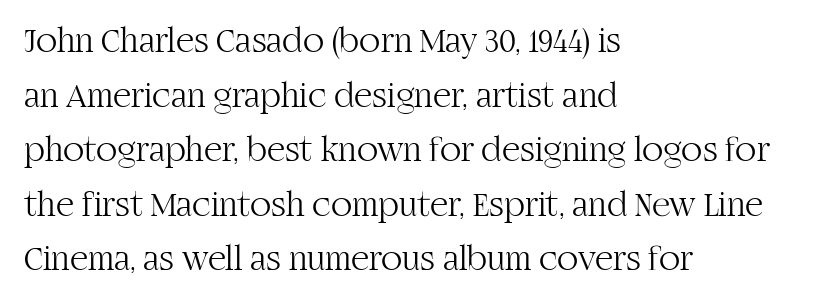
{"serif": "yes", "italic": "no", "bold": "no", "weight": "light", "width": "normal", "stroke_contrast": "high", "x_height": "large", "monospaced": "no", "underline": "no", "align": "left", "line_spacing": "normal", "line_spacing_ratio": 1.56, "letter_spacing": "normal", "letter_spacing_em": 0.0, "glyph_px": 35}
